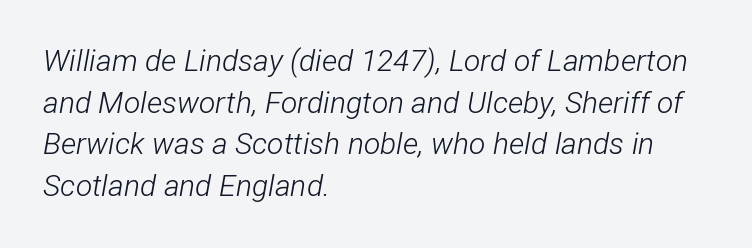
You could not count columns in this text — the font is proportionally spaced. The rows are spaced the way most documents space them. Summary of weight: not heavy and not bold. In terms of letterspacing, this is plain default setting. The axis of the letterforms is tilted away from vertical. The area under the type is left untouched.
